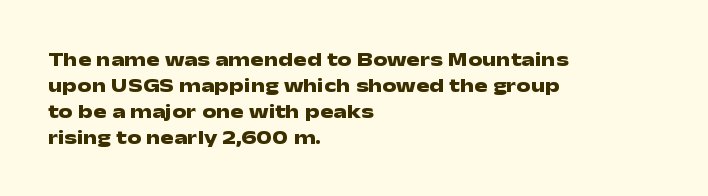
{"italic": "no", "bold": "yes", "underline": "no", "align": "left", "line_spacing": "normal", "line_spacing_ratio": 1.3, "letter_spacing": "normal", "letter_spacing_em": 0.0, "glyph_px": 20}
